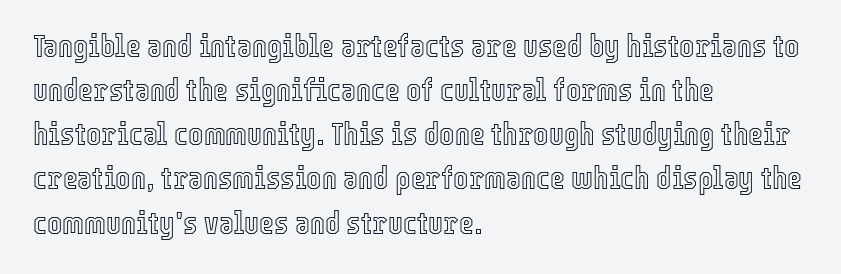
Q: Is the text italic (slanted)? A: No, it is upright.
Q: Is the text underlined? A: No.
Q: How is the paragraph aligned? A: Left-aligned.
Q: Is the spacing between letters normal or unusually wide? A: Normal.
Q: Is the spacing between lines tight, normal or loose? A: Normal.
Q: Width (condensed, normal, or wide)? A: Condensed.
Q: x-height? A: Medium.
Q: Monospaced? A: No.
